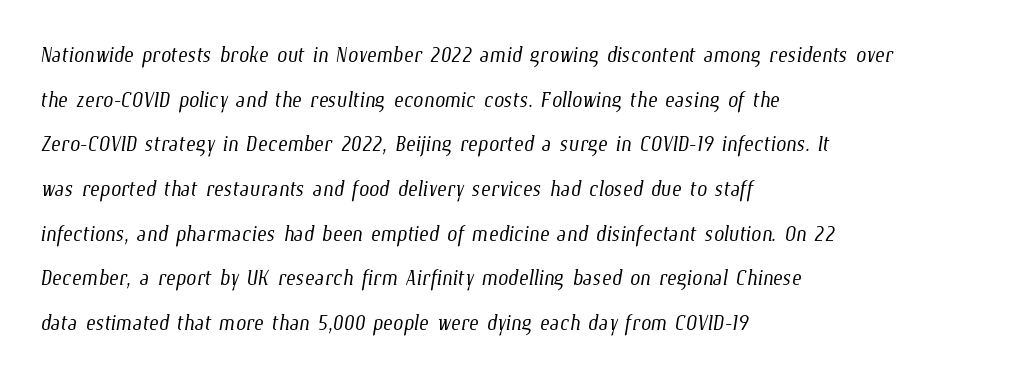
Vertically, the passage feels balanced, rows spaced as you'd expect. Do the characters align in a grid? No, the font is proportional. Weight: regular or lighter. Caption: multi-line text, flush left, ragged right.
